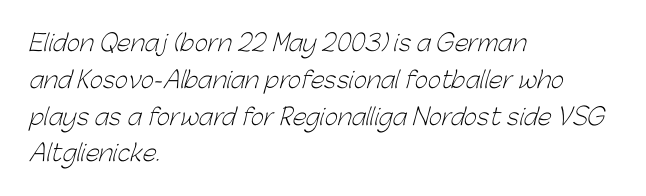
The image shows 23 px text type; set left-aligned, normal line spacing (1.6x), normal letter spacing, not underlined.
